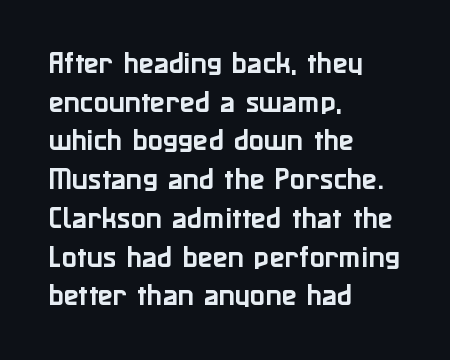
The image shows 25 px text type, upright; set left-aligned, normal line spacing (1.55x), normal letter spacing, not underlined.
